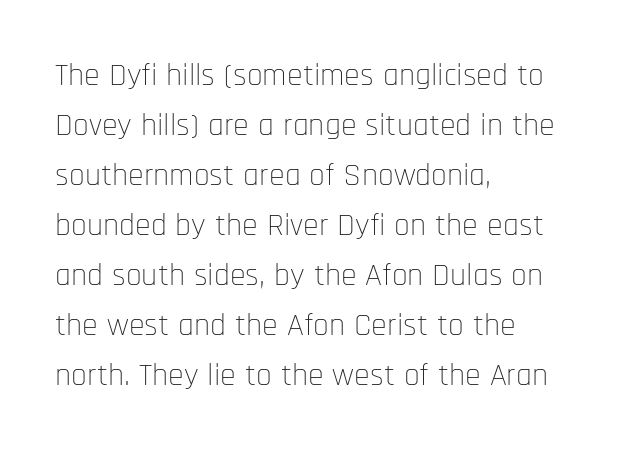
{"serif": "no", "italic": "no", "bold": "no", "weight": "thin", "width": "condensed", "stroke_contrast": "low", "x_height": "large", "monospaced": "no", "underline": "no", "align": "left", "line_spacing": "normal", "line_spacing_ratio": 1.56, "letter_spacing": "normal", "letter_spacing_em": 0.0, "glyph_px": 32}
